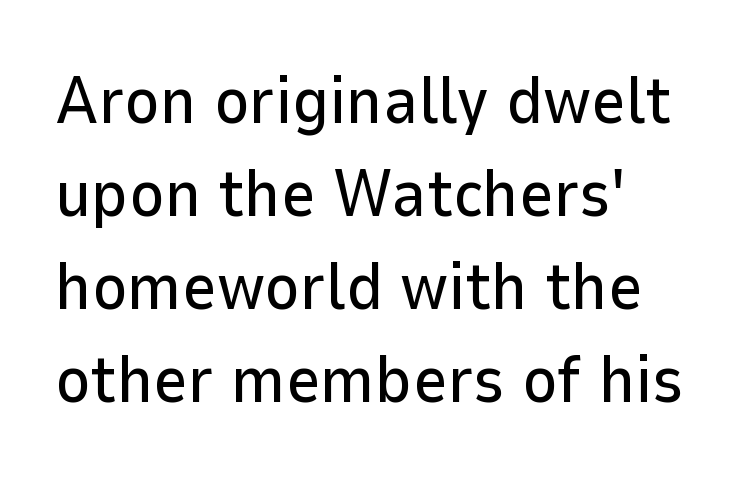
Horizontal bands of white between lines are of average thickness. The space directly below the letters is spotless. Compared with a centered layout, this one pins lines to the left instead. Does extra space separate the letters? No, they use regular spacing. The face used here is a sans, in the tradition of grotesques and geometrics. Varying glyph widths throughout — classic text-font behaviour.
